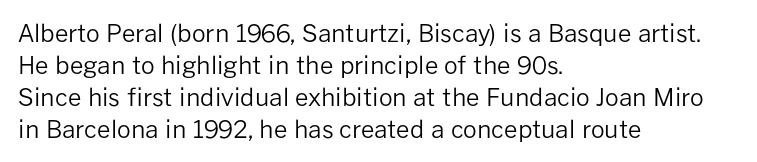
{"italic": "no", "bold": "no", "underline": "no", "align": "left", "line_spacing": "normal", "line_spacing_ratio": 1.33, "letter_spacing": "normal", "letter_spacing_em": 0.0, "glyph_px": 24}
